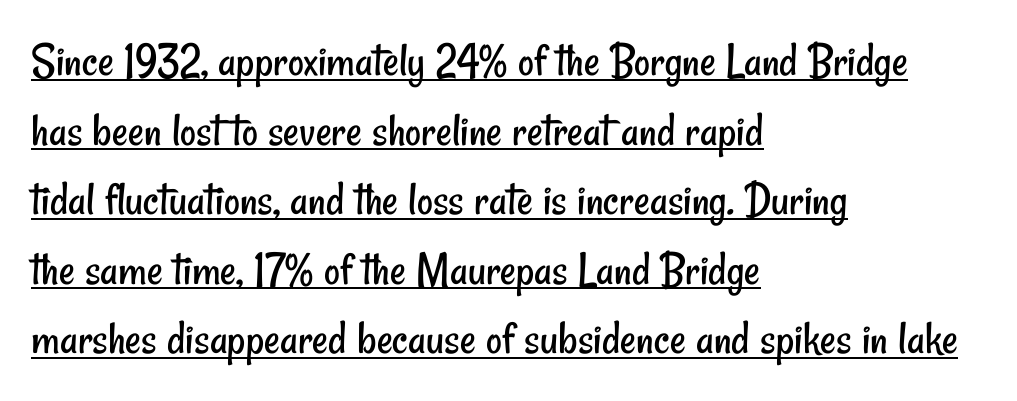
This is sans-serif lettering, the kind often seen on screens and signage. The compositor pushed each line to the left boundary. Vertical spacing — default. The horizontal fit of the characters is conventional and even. The typeface has the unassuming heft of standard copy or less.
